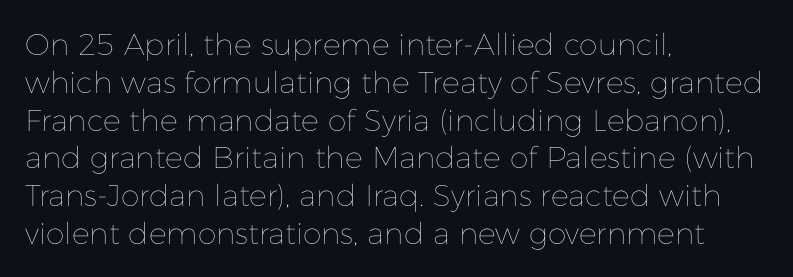
Q: Is the text bold? A: No.
Q: Is the text italic (slanted)? A: No, it is upright.
Q: Is the text underlined? A: No.
Q: How is the paragraph aligned? A: Left-aligned.
Q: Is the spacing between letters normal or unusually wide? A: Normal.
Q: Is the spacing between lines tight, normal or loose? A: Normal.
Q: Width (condensed, normal, or wide)? A: Normal.
Q: Stroke contrast? A: Low.
Q: x-height? A: Medium.
Q: Monospaced? A: No.
